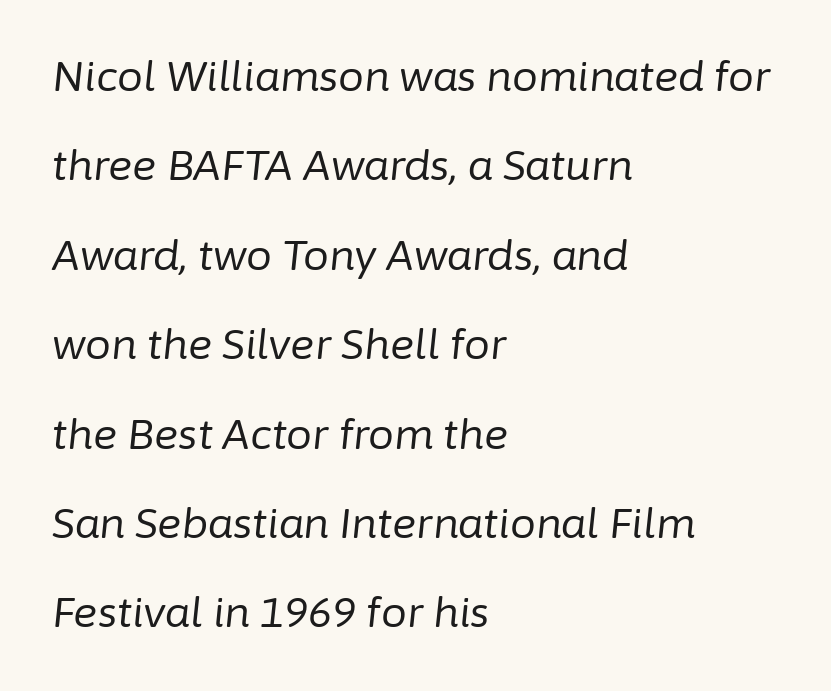
Only glyphs here, with clear space below each row. In terms of posture, this sample is oblique. Horizontal bands of white between lines are thick stripes. These lines are rendered in a variable-pitch font. The setting favours the left margin, as ordinary paragraphs usually do. No heavy texture on the line: the type isn't bold.
